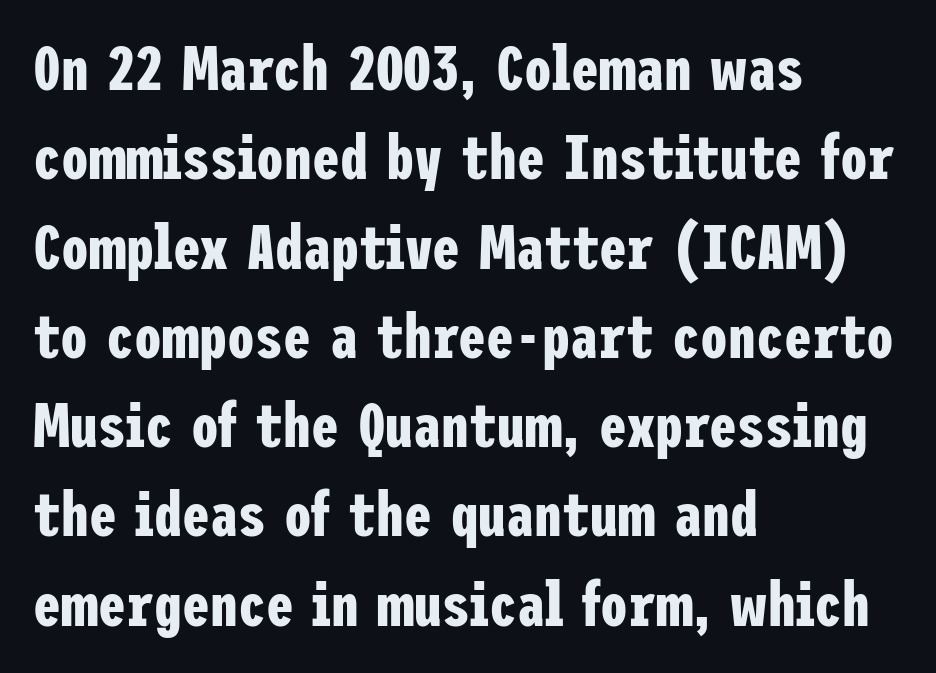
{"serif": "no", "italic": "no", "bold": "yes", "weight": "bold", "width": "condensed", "stroke_contrast": "low", "x_height": "medium", "underline": "no", "align": "left", "line_spacing": "normal", "line_spacing_ratio": 1.44, "letter_spacing": "normal", "letter_spacing_em": 0.0, "glyph_px": 62}
